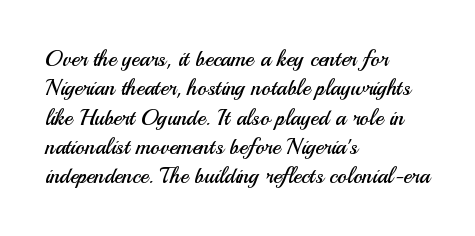
{"bold": "no", "underline": "no", "align": "left", "line_spacing": "normal", "line_spacing_ratio": 1.33, "letter_spacing": "normal", "letter_spacing_em": 0.0, "glyph_px": 22}
